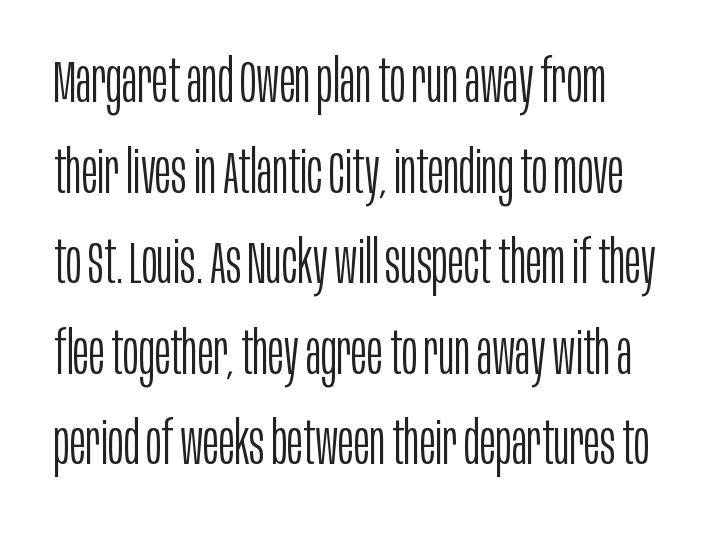
The passage shown has conventional tracking throughout. Are there feet on the stems? There aren't — it's a sans. Proportional: the letters do not fall into vertical columns. A normal amount of white space separates one row of letters from the next.
